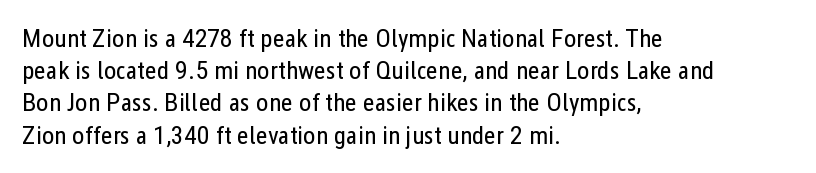
No letter is thick-stroked: the sample isn't bold. The lettering stays uniformly vertical, giving the passage a roman look. This sample uses plain, unmodified letter spacing. These lines stack with their left ends in a neat column. The gap between lines stays unmarked.
